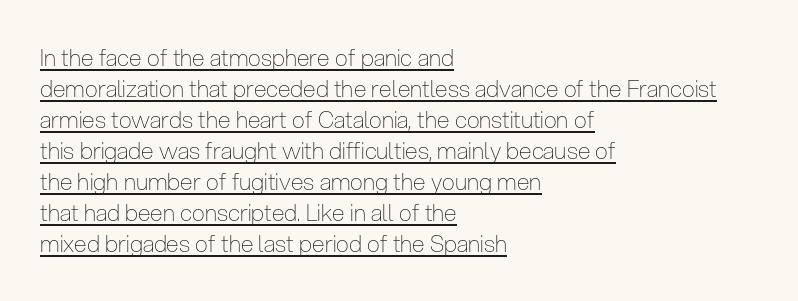
Horizontally, the lines are justified to the leading edge only. A typesetter would mark this as roman, not italic. Students, note that the glyphs here touch the page at normal intervals. This sample keeps an unexceptional amount of space between lines. Weight: regular or lighter.
